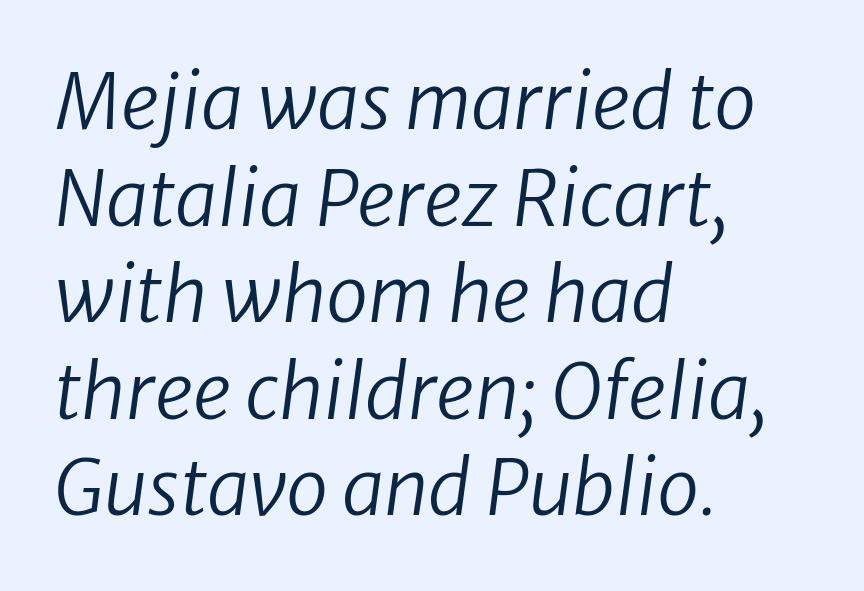
The image shows 76 px regular-weight type, italic (leaning right); set left-aligned, normal line spacing (1.27x), normal letter spacing, not underlined; low stroke contrast and a medium x-height.
